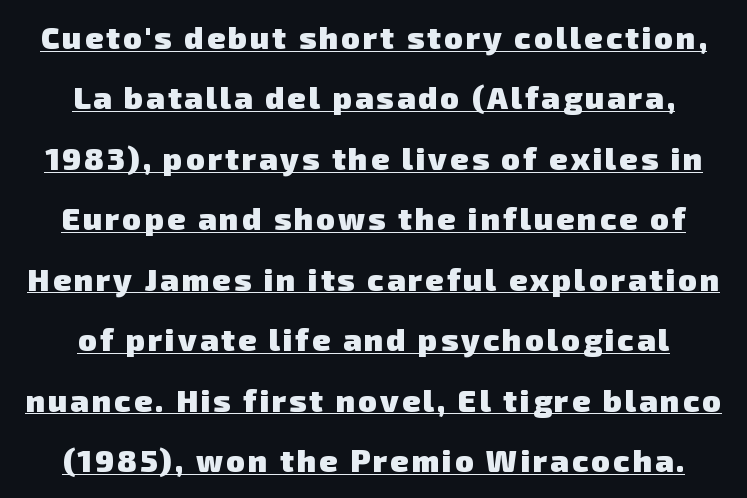
Has an underline been added? It has. Proportional: the letters do not fall into vertical columns. A centered setting, common on invitations and titles, is used for this passage. Does the type have serifs? No, each stem ends abruptly. The typesetting leans heavy: a genuine bold.
